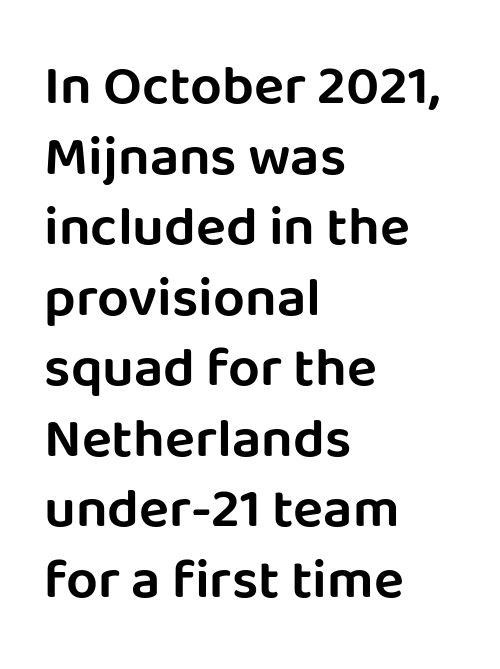
Q: Is the text italic (slanted)? A: No, it is upright.
Q: Is the typeface a serif or a sans-serif typeface? A: Sans-serif.
Q: Is the text underlined? A: No.
Q: How is the paragraph aligned? A: Left-aligned.
Q: Is the spacing between letters normal or unusually wide? A: Normal.
Q: Is the spacing between lines tight, normal or loose? A: Normal.
Q: Width (condensed, normal, or wide)? A: Normal.
Q: Stroke contrast? A: Low.
Q: x-height? A: Large.
Q: Monospaced? A: No.
